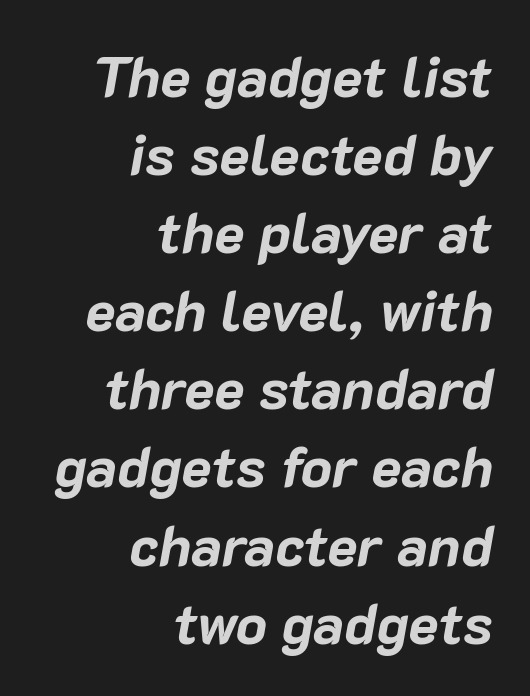
Q: Is the text bold? A: Yes.
Q: Is the text italic (slanted)? A: Yes, it leans right by about 10 degrees.
Q: Is the text underlined? A: No.
Q: How is the paragraph aligned? A: Right-aligned.
Q: Is the spacing between letters normal or unusually wide? A: Normal.
Q: Is the spacing between lines tight, normal or loose? A: Normal.
Q: Width (condensed, normal, or wide)? A: Normal.
Q: Stroke contrast? A: Low.
Q: x-height? A: Medium.
Q: Monospaced? A: No.
